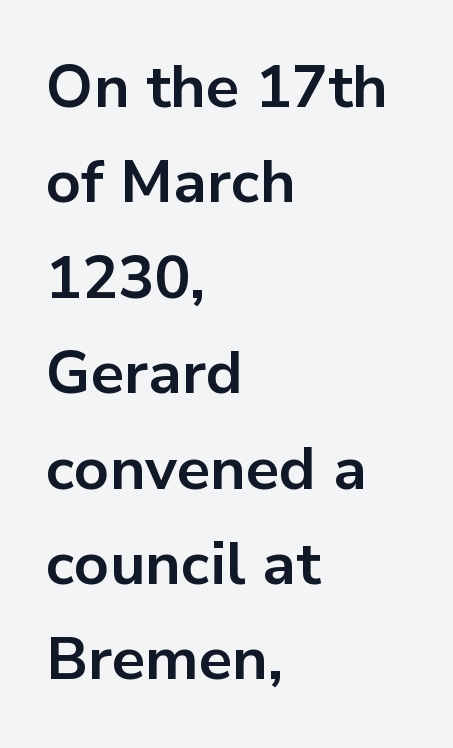
Q: Is the text bold? A: Yes.
Q: Is the text italic (slanted)? A: No, it is upright.
Q: Is the typeface a serif or a sans-serif typeface? A: Sans-serif.
Q: Is the text underlined? A: No.
Q: How is the paragraph aligned? A: Left-aligned.
Q: Is the spacing between letters normal or unusually wide? A: Normal.
Q: Is the spacing between lines tight, normal or loose? A: Normal.
Q: Width (condensed, normal, or wide)? A: Normal.
Q: Stroke contrast? A: Low.
Q: x-height? A: Medium.
Q: Monospaced? A: No.
